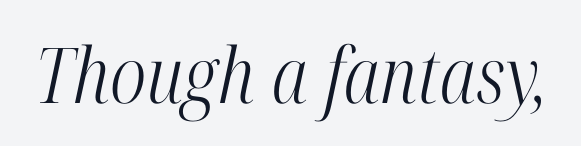
{"serif": "yes", "italic": "yes", "lean": "right", "slant_degrees": 12, "bold": "no", "weight": "light", "width": "condensed", "stroke_contrast": "high", "x_height": "medium", "monospaced": "no", "underline": "no", "letter_spacing": "normal", "letter_spacing_em": 0.0, "glyph_px": 77}
